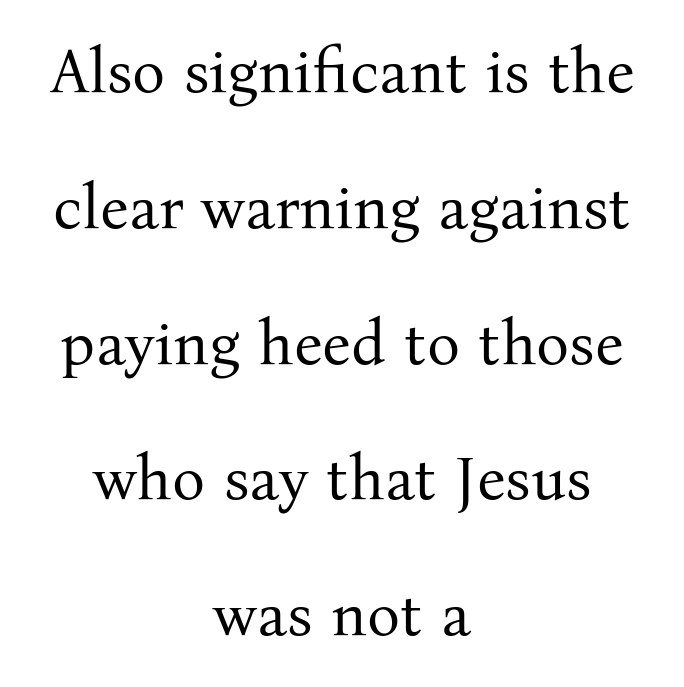
Compared with typical paragraphs, the rows here are farther apart. You could call the tracking neutral — neither tight nor loose. Typeset on center — no edge is straight. Clear beneath every line of the passage.
